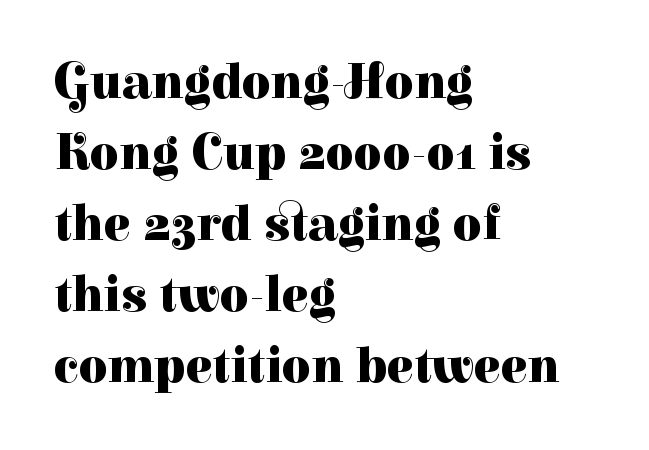
{"serif": "yes", "italic": "no", "bold": "yes", "weight": "heavy", "width": "normal", "stroke_contrast": "high", "x_height": "medium", "monospaced": "no", "underline": "no", "align": "left", "line_spacing": "normal", "line_spacing_ratio": 1.42, "letter_spacing": "normal", "letter_spacing_em": 0.0, "glyph_px": 50}
